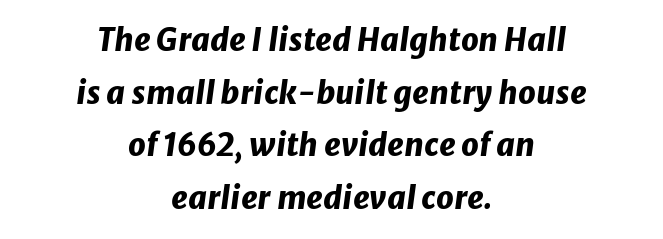
The image shows 31 px heavy type, italic (leaning right); set centered, normal line spacing (1.7x), normal letter spacing, not underlined; low stroke contrast and a medium x-height.
